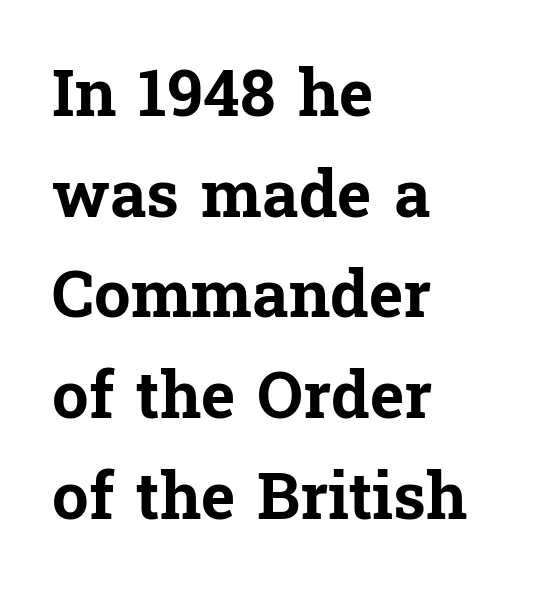
The image shows 65 px bold serif type, upright; set left-aligned, normal line spacing (1.55x), normal letter spacing, not underlined; low stroke contrast and a medium x-height.
